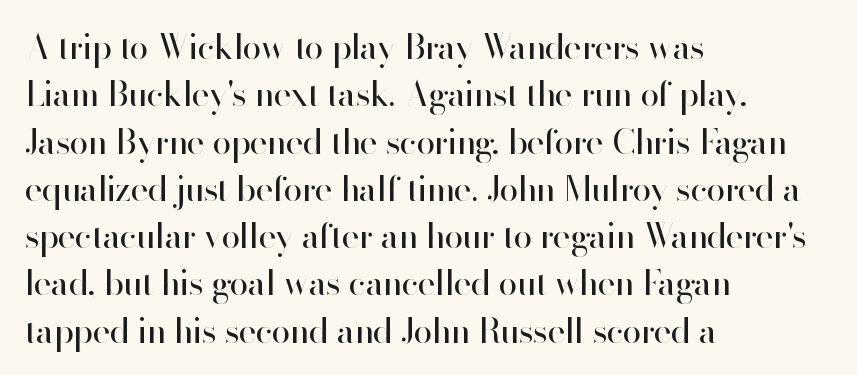
Q: Is the text bold? A: No.
Q: Is the text italic (slanted)? A: No, it is upright.
Q: Is the typeface a serif or a sans-serif typeface? A: Sans-serif.
Q: Is the text underlined? A: No.
Q: How is the paragraph aligned? A: Left-aligned.
Q: Is the spacing between letters normal or unusually wide? A: Normal.
Q: Is the spacing between lines tight, normal or loose? A: Normal.
Q: Width (condensed, normal, or wide)? A: Normal.
Q: Stroke contrast? A: High.
Q: x-height? A: Small.
Q: Monospaced? A: No.
